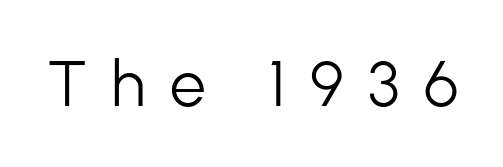
The image shows 64 px light sans-serif type, upright; set unusually wide letter spacing (+0.38 em), not underlined; low stroke contrast and a medium x-height.
